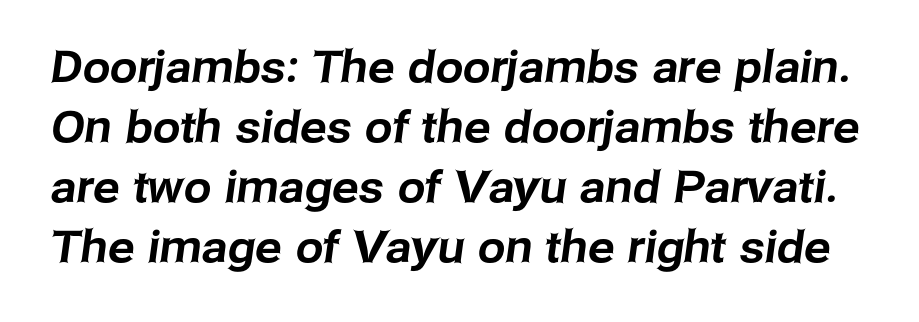
The image shows 44 px sans-serif type; set normal line spacing (1.36x), normal letter spacing, not underlined; low stroke contrast and a medium x-height.
